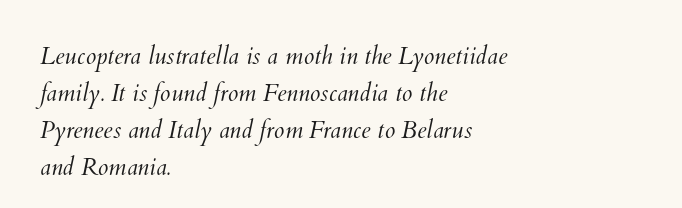
Glance below the letters and you will spot only blank space. The weight tops out at a normal text grade. Caption: standard tracking, unaltered. Short and long lines alike share a common starting point at left.
